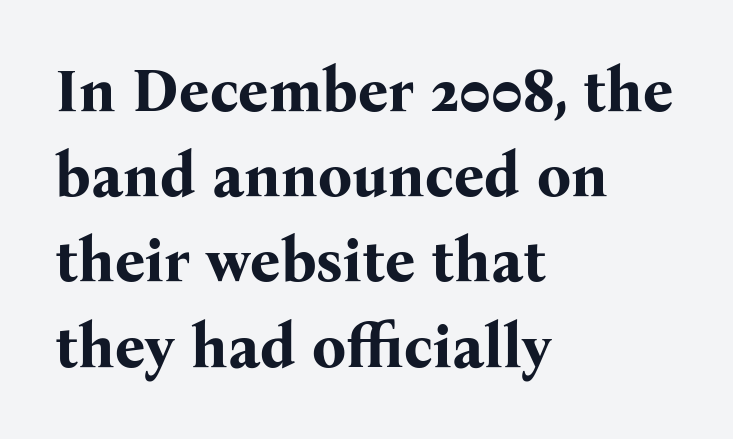
{"serif": "yes", "italic": "no", "bold": "yes", "weight": "bold", "width": "normal", "stroke_contrast": "medium", "x_height": "medium", "monospaced": "no", "underline": "no", "align": "left", "line_spacing": "normal", "line_spacing_ratio": 1.42, "letter_spacing": "normal", "letter_spacing_em": 0.0, "glyph_px": 60}
